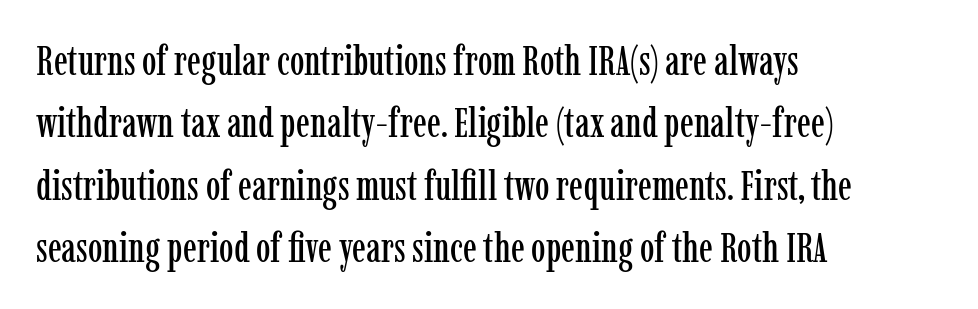
{"serif": "yes", "italic": "no", "width": "condensed", "stroke_contrast": "low", "x_height": "medium", "monospaced": "no", "underline": "no", "align": "left", "line_spacing": "normal", "line_spacing_ratio": 1.52, "letter_spacing": "normal", "letter_spacing_em": 0.0, "glyph_px": 41}
